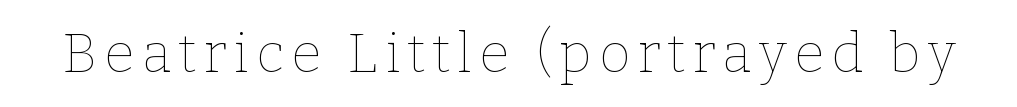
The image shows 55 px thin type, upright; set not underlined; low stroke contrast and a medium x-height.
